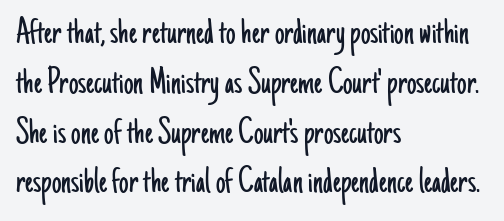
{"serif": "no", "italic": "no", "bold": "no", "weight": "light", "width": "condensed", "stroke_contrast": "low", "x_height": "small", "monospaced": "no", "underline": "no", "align": "left", "line_spacing": "normal", "line_spacing_ratio": 1.31, "letter_spacing": "normal", "letter_spacing_em": 0.0, "glyph_px": 38}
